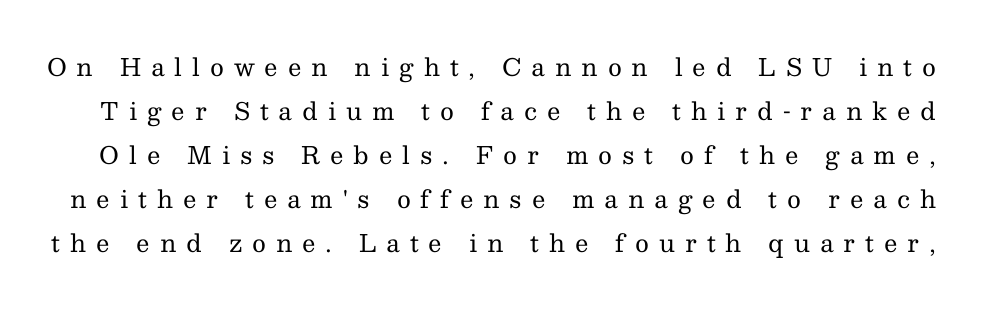
{"italic": "no", "bold": "no", "underline": "no", "line_spacing_ratio": 1.83, "letter_spacing": "wide", "letter_spacing_em": 0.41, "glyph_px": 24}
